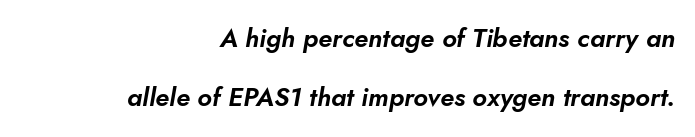
Q: Is the text italic (slanted)? A: Yes, it leans right by about 10 degrees.
Q: Is the text underlined? A: No.
Q: How is the paragraph aligned? A: Right-aligned.
Q: Is the spacing between letters normal or unusually wide? A: Normal.
Q: Is the spacing between lines tight, normal or loose? A: Loose.
